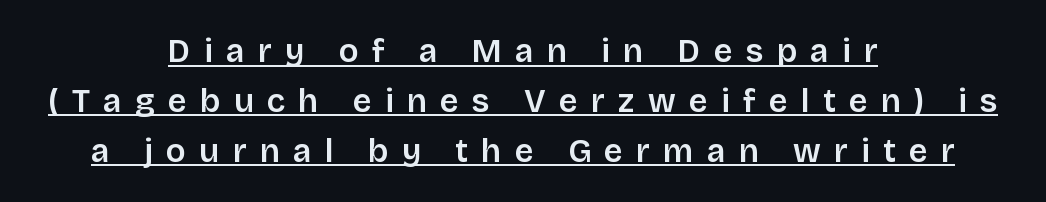
{"serif": "no", "italic": "no", "width": "normal", "stroke_contrast": "low", "x_height": "large", "monospaced": "no", "underline": "yes", "align": "center", "line_spacing": "normal", "line_spacing_ratio": 1.51, "letter_spacing": "wide", "letter_spacing_em": 0.4, "glyph_px": 33}
